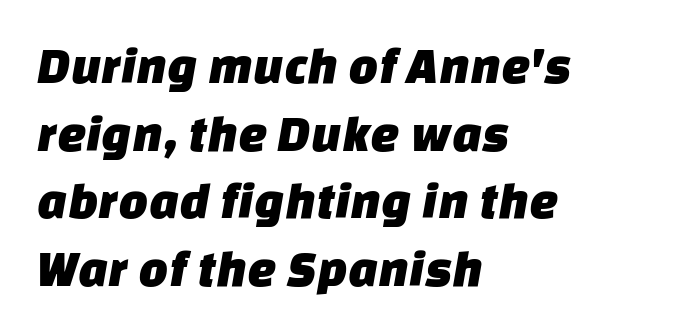
Q: Is the typeface a serif or a sans-serif typeface? A: Sans-serif.
Q: Is the text underlined? A: No.
Q: How is the paragraph aligned? A: Left-aligned.
Q: Is the spacing between letters normal or unusually wide? A: Normal.
Q: Is the spacing between lines tight, normal or loose? A: Normal.
Q: Width (condensed, normal, or wide)? A: Normal.
Q: Stroke contrast? A: Low.
Q: x-height? A: Large.
Q: Monospaced? A: No.
